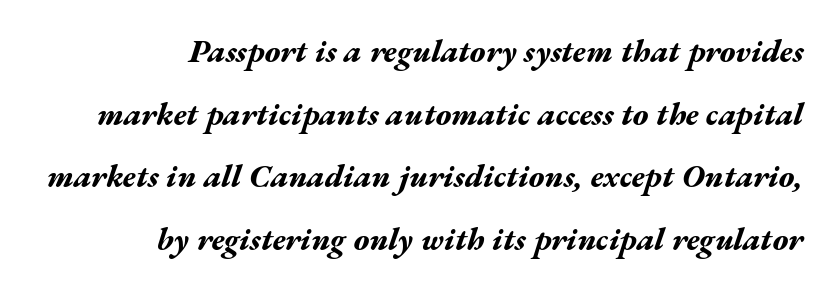
The image shows 32 px bold, wide type, italic (leaning right); set right-aligned, loose line spacing (1.96x), normal letter spacing, not underlined; medium stroke contrast and a medium x-height.
